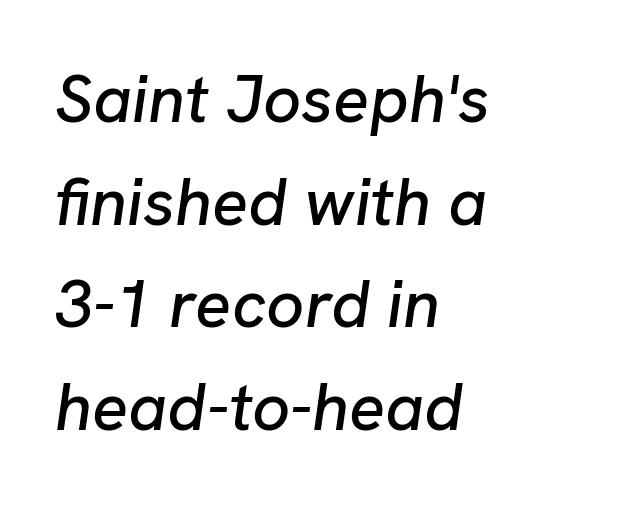
Q: Is the text italic (slanted)? A: Yes, it leans right by about 8 degrees.
Q: Is the text underlined? A: No.
Q: How is the paragraph aligned? A: Left-aligned.
Q: Is the spacing between letters normal or unusually wide? A: Normal.
Q: Is the spacing between lines tight, normal or loose? A: Normal.
Q: Width (condensed, normal, or wide)? A: Normal.
Q: Stroke contrast? A: Low.
Q: x-height? A: Medium.
Q: Monospaced? A: No.
